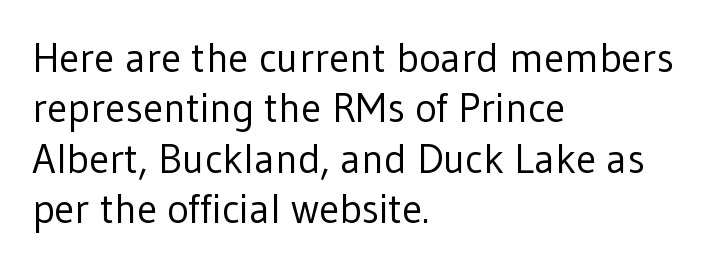
{"serif": "no", "italic": "no", "bold": "no", "weight": "regular", "width": "normal", "stroke_contrast": "low", "x_height": "medium", "monospaced": "no", "underline": "no", "align": "left", "line_spacing_ratio": 1.23, "letter_spacing": "normal", "letter_spacing_em": 0.0, "glyph_px": 41}
